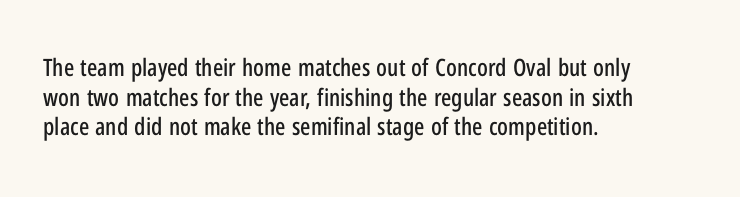
The image shows 24 px text type, upright; set left-aligned, line spacing 1.23x, normal letter spacing, not underlined.
